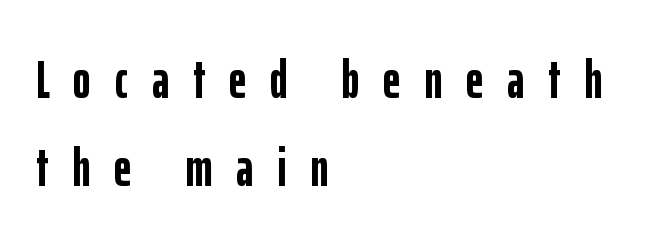
The image shows 54 px semibold, condensed sans-serif type, upright; set left-aligned, normal line spacing (1.63x), unusually wide letter spacing (+0.44 em), not underlined; low stroke contrast and a medium x-height.
